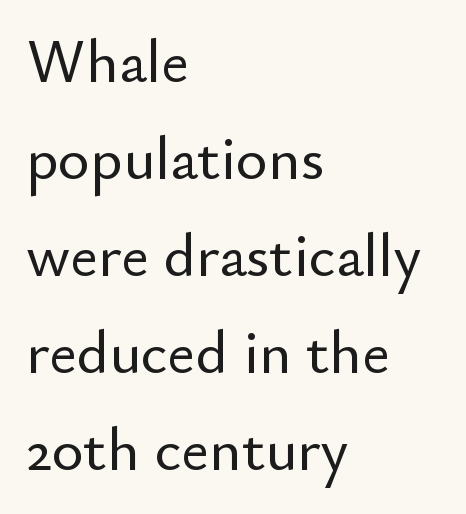
Q: Is the text italic (slanted)? A: No, it is upright.
Q: Is the typeface a serif or a sans-serif typeface? A: Sans-serif.
Q: Is the text underlined? A: No.
Q: How is the paragraph aligned? A: Left-aligned.
Q: Is the spacing between letters normal or unusually wide? A: Normal.
Q: Is the spacing between lines tight, normal or loose? A: Normal.
Q: Width (condensed, normal, or wide)? A: Normal.
Q: Stroke contrast? A: Low.
Q: x-height? A: Small.
Q: Monospaced? A: No.
